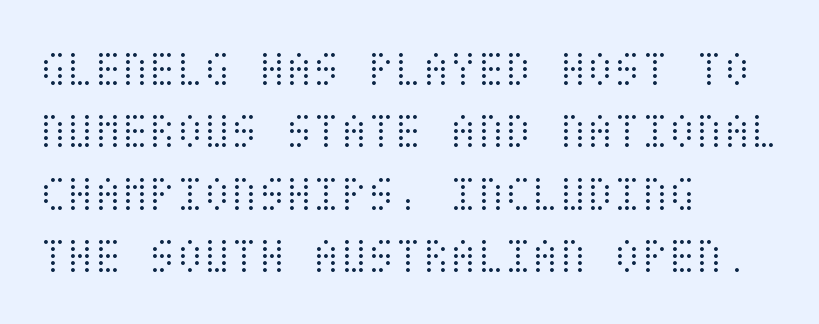
Q: Is the text bold? A: No.
Q: Is the text italic (slanted)? A: No, it is upright.
Q: Is the text underlined? A: No.
Q: How is the paragraph aligned? A: Left-aligned.
Q: Is the spacing between letters normal or unusually wide? A: Normal.
Q: Is the spacing between lines tight, normal or loose? A: Normal.
Q: Width (condensed, normal, or wide)? A: Condensed.
Q: Stroke contrast? A: Medium.
Q: x-height? A: Large.
